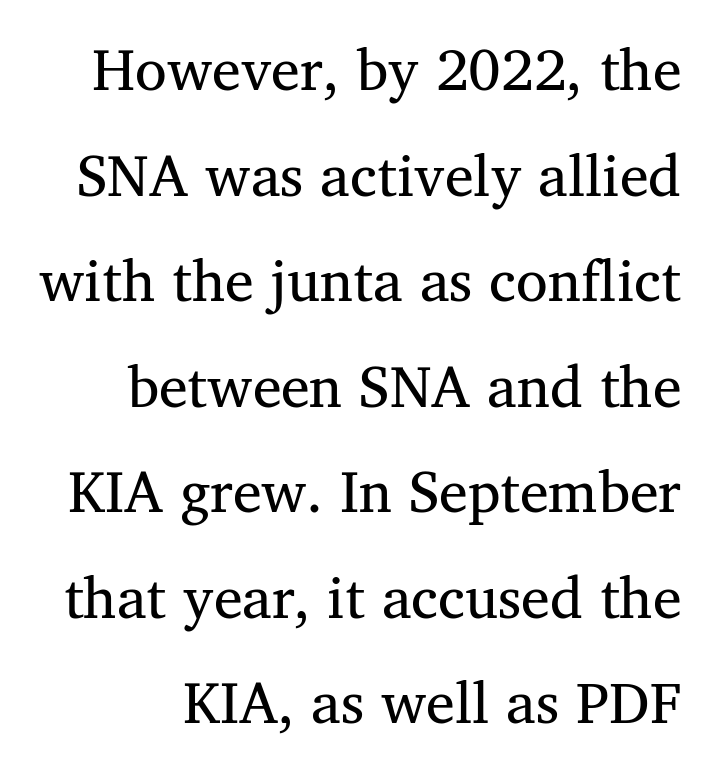
The zone under the glyphs is completely vacant. The typography opts for an upright posture over an oblique one. What kind of face is this? One with serifs. The face used here is rendered with its standard letterfit. Weight: in the light-to-regular range. Spacing verdict: proportional, widths tailored to each character.
